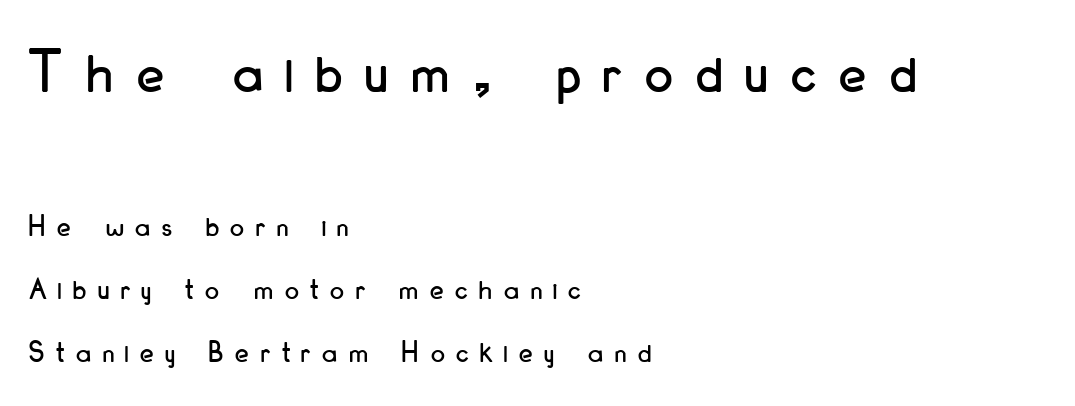
The image shows 62 px condensed sans-serif type, upright; set left-aligned, loose line spacing (2.03x), unusually wide letter spacing (+0.37 em), not underlined; the first (top) block is 2.0x larger; low stroke contrast and a small x-height.
